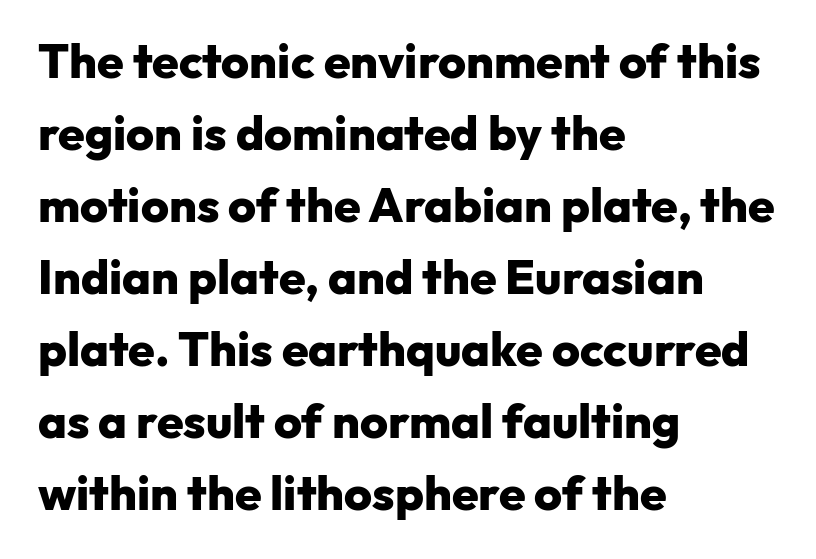
Q: Is the text bold? A: Yes.
Q: Is the text italic (slanted)? A: No, it is upright.
Q: Is the typeface a serif or a sans-serif typeface? A: Sans-serif.
Q: Is the text underlined? A: No.
Q: How is the paragraph aligned? A: Left-aligned.
Q: Is the spacing between letters normal or unusually wide? A: Normal.
Q: Is the spacing between lines tight, normal or loose? A: Normal.
Q: Width (condensed, normal, or wide)? A: Normal.
Q: Stroke contrast? A: Low.
Q: x-height? A: Medium.
Q: Monospaced? A: No.
